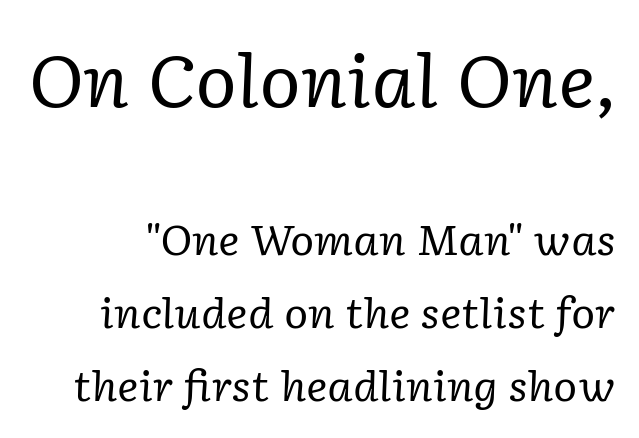
Q: Is the text bold? A: No.
Q: Is the text italic (slanted)? A: Yes, it leans right by about 2 degrees.
Q: Is the typeface a serif or a sans-serif typeface? A: Serif.
Q: Is the text underlined? A: No.
Q: Is the spacing between letters normal or unusually wide? A: Normal.
Q: Which block of text is set in a larger size, the first (top) or the second (bottom)? A: The first (top) one.
Q: Width (condensed, normal, or wide)? A: Normal.
Q: Stroke contrast? A: Low.
Q: x-height? A: Medium.
Q: Monospaced? A: No.
